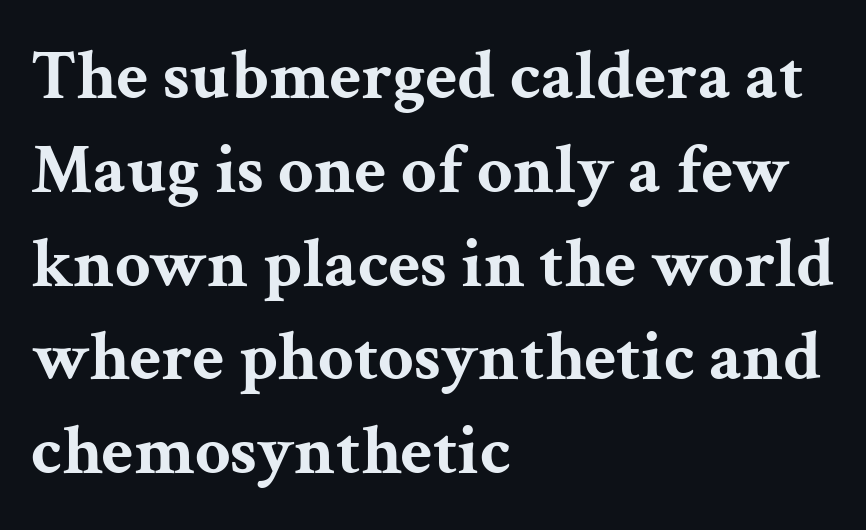
Emphasis by weight is at full strength: bold. This is the regular roman posture of the typeface. How would I describe the line gaps? Plain and ordinary. Spacing between characters is what you'd get straight out of the box. The rendering shows small feet on the letterforms — a serif design.
